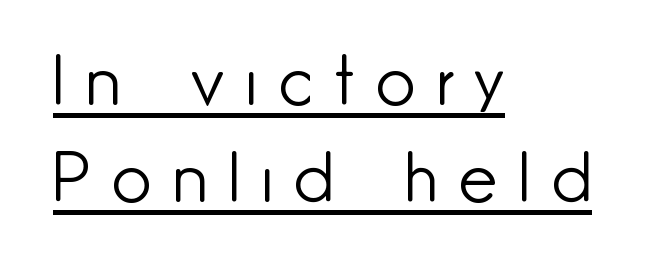
The image shows 69 px light sans-serif type, upright; set left-aligned, normal line spacing (1.41x), unusually wide letter spacing (+0.31 em), underlined; low stroke contrast and a small x-height.
